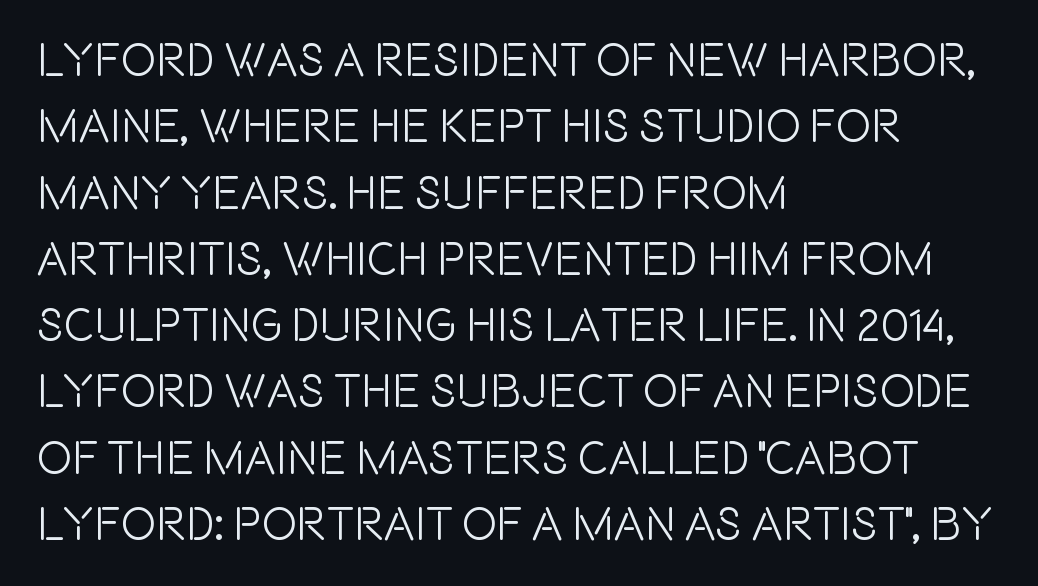
{"serif": "no", "italic": "no", "width": "condensed", "x_height": "large", "monospaced": "no", "underline": "no", "align": "left", "line_spacing": "normal", "line_spacing_ratio": 1.41, "letter_spacing": "normal", "letter_spacing_em": 0.0, "glyph_px": 47}
